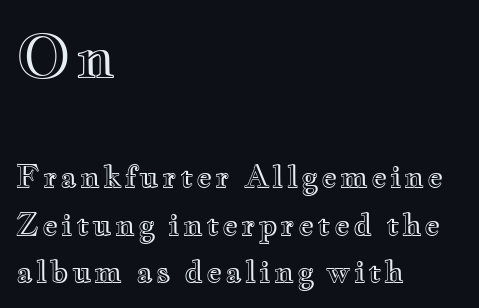
The image shows 59 px wide type, upright; set left-aligned, normal line spacing (1.58x), not underlined; the first (top) block is 1.97x larger; a small x-height.
